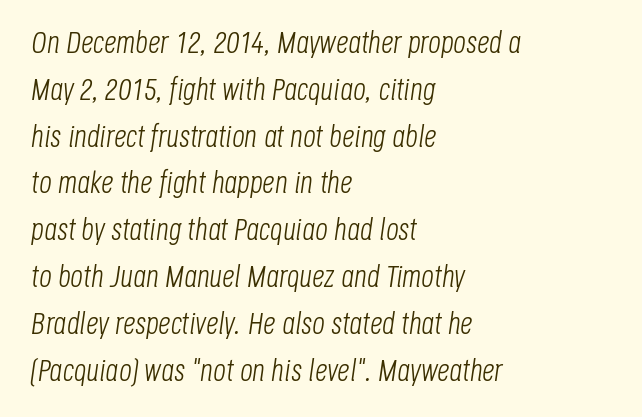
Does the copy run flush right? No — it runs flush left. A clean baseline with only descenders dipping below it. No heavy texture on the line: the type isn't bold. The designer left line spacing at the default. The rendering uses natural spacing where letterforms have individual widths. The rendering keeps characters at their native spacing.
